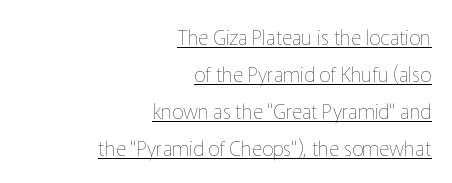
Inter-character spacing is left at the font's built-in metrics. The compositor pushed each line to the right boundary. No chunkiness to these letters — they're not bold. Italic: no, the glyphs are upright roman.
